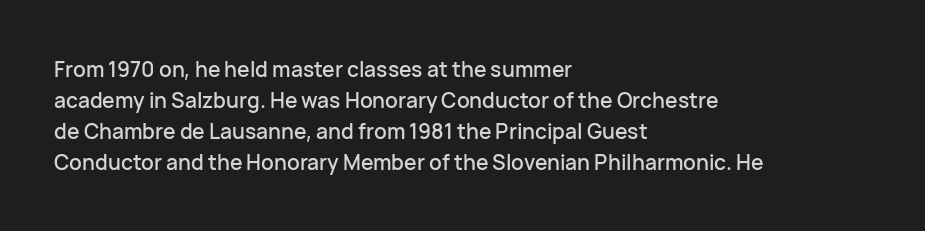
The image shows 21 px text type, upright; set left-aligned, normal line spacing (1.47x), normal letter spacing, not underlined.
